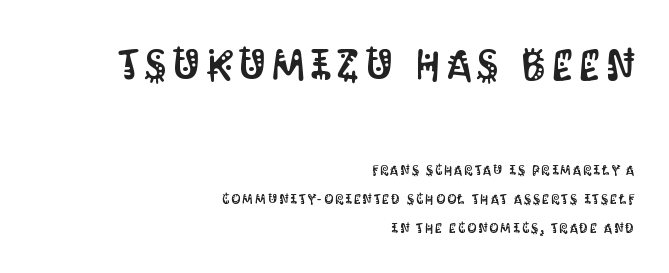
The image shows 43 px condensed sans-serif type, upright; set right-aligned, loose line spacing (2.1x), not underlined; the first (top) block is 3.07x larger; medium stroke contrast and a large x-height.
